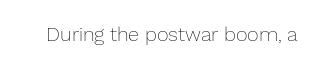
Posture: upright roman. Short note: letters normally spaced. The weight would be labelled regular, book, light, or lighter still. Lines of text with bare space underneath.
